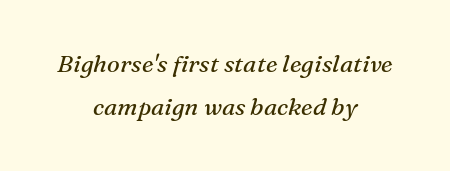
The image shows 24 px text type, italic (leaning right); set centered, line spacing 1.81x, normal letter spacing, not underlined.
